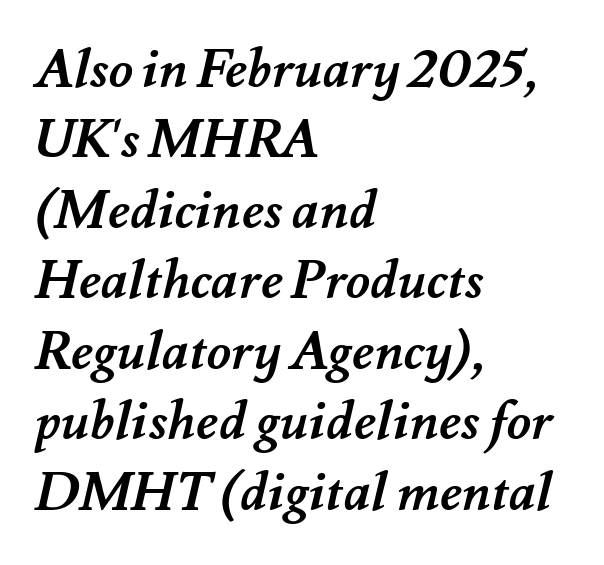
Q: Is the text bold? A: Yes.
Q: Is the text underlined? A: No.
Q: How is the paragraph aligned? A: Left-aligned.
Q: Is the spacing between letters normal or unusually wide? A: Normal.
Q: Is the spacing between lines tight, normal or loose? A: Normal.
Q: Width (condensed, normal, or wide)? A: Normal.
Q: Stroke contrast? A: Medium.
Q: x-height? A: Small.
Q: Monospaced? A: No.
